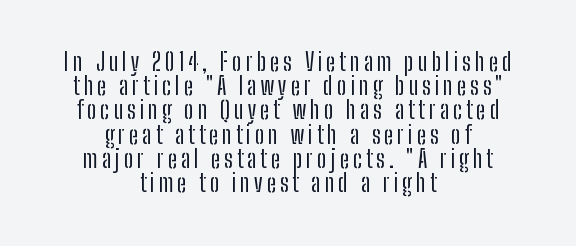
Q: Is the text bold? A: No.
Q: Is the text italic (slanted)? A: No, it is upright.
Q: Is the text underlined? A: No.
Q: How is the paragraph aligned? A: Centered.
Q: Is the spacing between lines tight, normal or loose? A: Tight.
